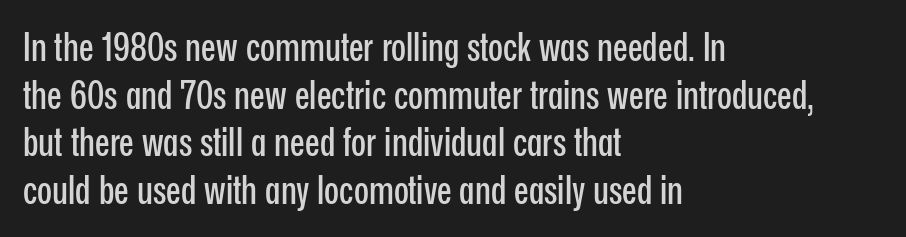
Underlining? Definitely not there. The letters sit at their default tracking, neither squeezed nor spread. Reading down the block, your eye returns to a fixed left position each line. The glyphs in this specimen are sans serif. This sample has the flowing, uneven cadence of proportional lettering. Upright lettering throughout.
